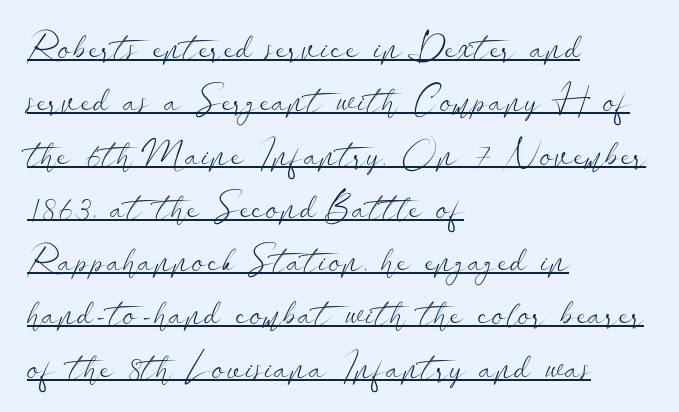
Q: Is the text bold? A: No.
Q: Is the text italic (slanted)? A: Yes.
Q: Is the typeface a serif or a sans-serif typeface? A: Sans-serif.
Q: Is the text underlined? A: Yes.
Q: How is the paragraph aligned? A: Left-aligned.
Q: Is the spacing between letters normal or unusually wide? A: Normal.
Q: Is the spacing between lines tight, normal or loose? A: Normal.
Q: Width (condensed, normal, or wide)? A: Wide.
Q: Stroke contrast? A: Low.
Q: x-height? A: Small.
Q: Monospaced? A: No.
